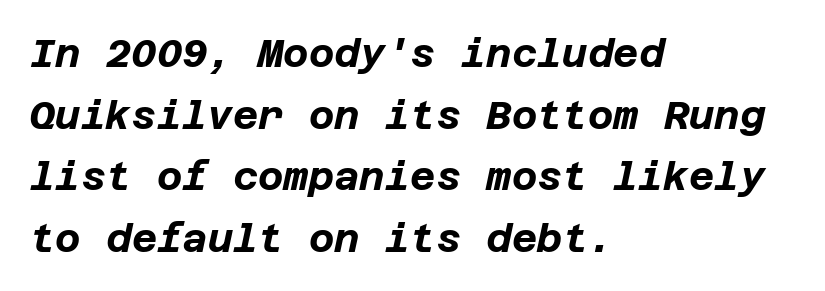
The image shows 39 px bold type, italic (leaning right); set left-aligned, normal line spacing (1.58x), normal letter spacing, not underlined; low stroke contrast and a large x-height.
